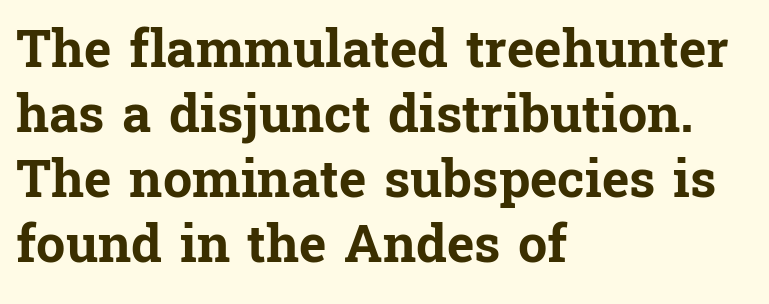
{"serif": "yes", "italic": "no", "bold": "yes", "weight": "bold", "width": "normal", "stroke_contrast": "low", "x_height": "medium", "monospaced": "no", "underline": "no", "align": "left", "line_spacing": "normal", "line_spacing_ratio": 1.25, "letter_spacing": "normal", "letter_spacing_em": 0.0, "glyph_px": 52}
